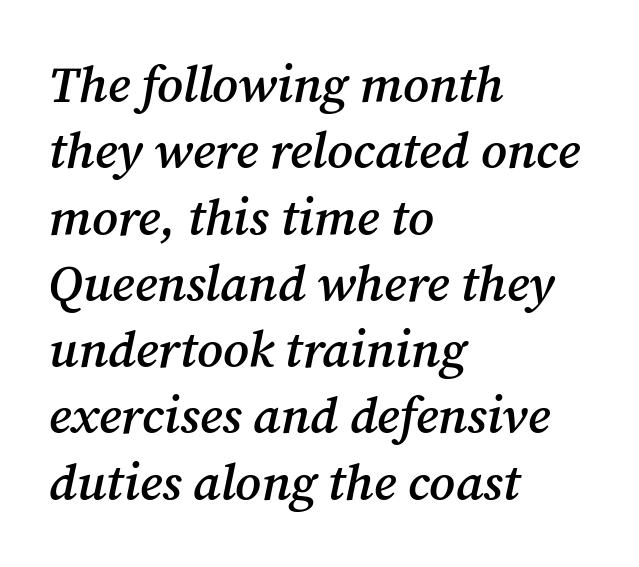
The image shows 51 px semibold serif type, italic (leaning right); set left-aligned, normal line spacing (1.3x), normal letter spacing, not underlined; medium stroke contrast and a medium x-height.
